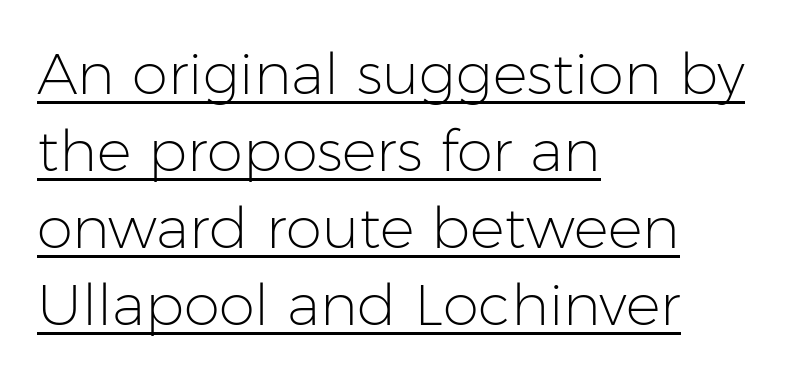
Weight: regular or lighter. If you measured baseline to baseline, you'd find a middling distance. The letters carry no serifs — their stems end cleanly without finishing strokes. Is the block centered? No — it sits flush against the left margin. The rendering uses natural spacing where letterforms have individual widths. In terms of letterspacing, this is plain default setting.
